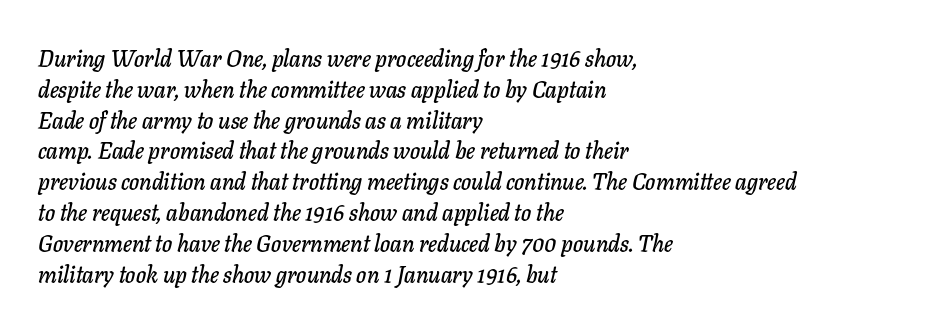
Q: Is the text italic (slanted)? A: Yes, it leans right by about 11 degrees.
Q: Is the text underlined? A: No.
Q: How is the paragraph aligned? A: Left-aligned.
Q: Is the spacing between letters normal or unusually wide? A: Normal.
Q: Is the spacing between lines tight, normal or loose? A: Normal.
